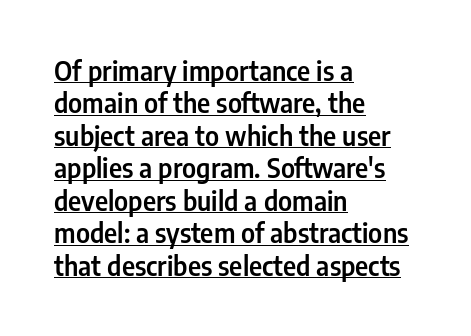
{"italic": "no", "underline": "yes", "align": "left", "line_spacing": "normal", "line_spacing_ratio": 1.25, "letter_spacing": "normal", "letter_spacing_em": 0.0, "glyph_px": 26}
